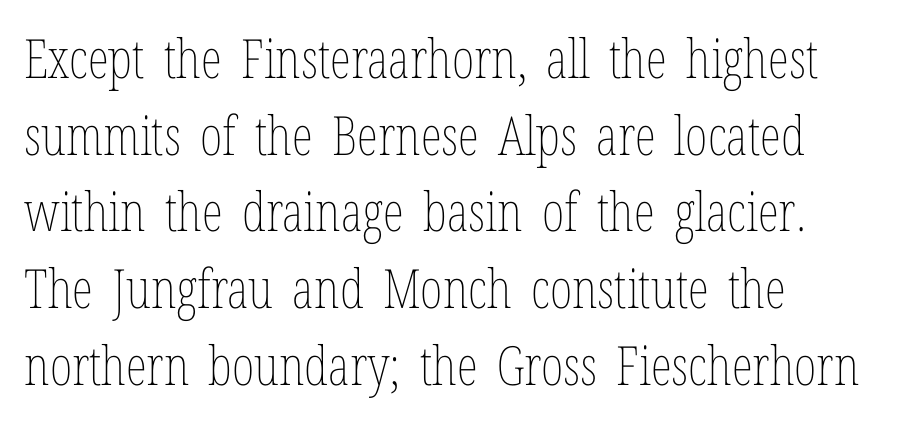
The image shows 54 px thin, condensed type, upright; set left-aligned, normal line spacing (1.42x), normal letter spacing, not underlined; low stroke contrast and a medium x-height.
